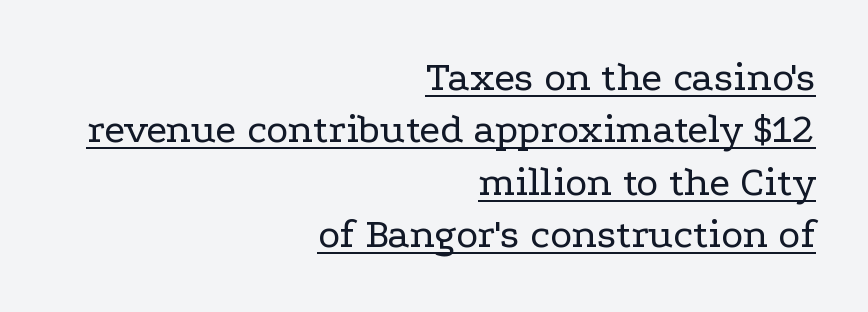
{"serif": "yes", "italic": "no", "bold": "no", "weight": "regular", "width": "wide", "stroke_contrast": "low", "x_height": "medium", "monospaced": "no", "underline": "yes", "align": "right", "line_spacing": "normal", "line_spacing_ratio": 1.25, "letter_spacing": "normal", "letter_spacing_em": 0.0, "glyph_px": 42}
